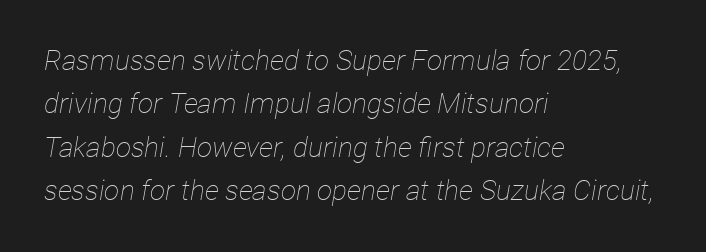
How are the letters spaced? Ordinarily, with no added tracking. The compositor pushed each line to the left boundary. Looking at the ascenders, they clearly lean. Lines of text with bare space underneath. Unbolded letterforms with no extra heft. Students, observe: this is what conventionally led text looks like.
